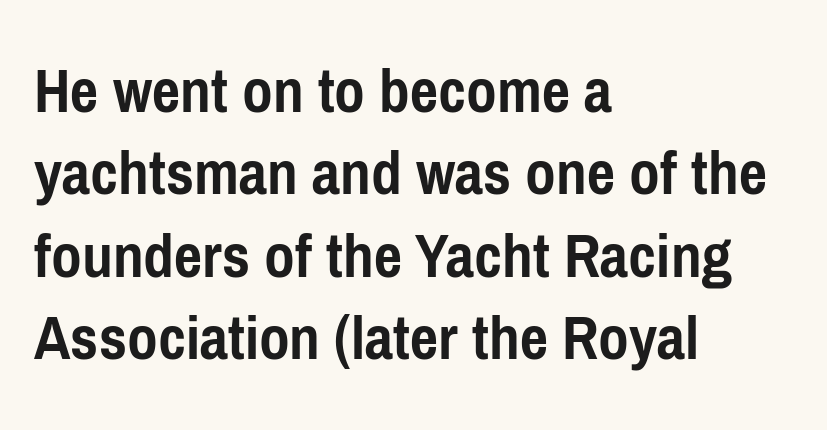
{"serif": "no", "italic": "no", "bold": "yes", "weight": "semibold", "width": "condensed", "stroke_contrast": "low", "x_height": "medium", "monospaced": "no", "underline": "no", "align": "left", "line_spacing_ratio": 1.23, "letter_spacing": "normal", "letter_spacing_em": 0.0, "glyph_px": 67}
